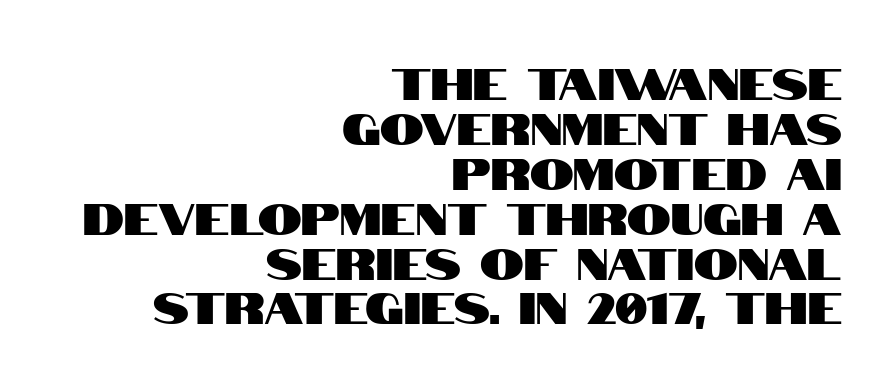
Q: Is the text italic (slanted)? A: No, it is upright.
Q: Is the typeface a serif or a sans-serif typeface? A: Sans-serif.
Q: Is the text underlined? A: No.
Q: How is the paragraph aligned? A: Right-aligned.
Q: Is the spacing between letters normal or unusually wide? A: Normal.
Q: Is the spacing between lines tight, normal or loose? A: Tight.
Q: Width (condensed, normal, or wide)? A: Condensed.
Q: Stroke contrast? A: High.
Q: x-height? A: Large.
Q: Monospaced? A: No.
